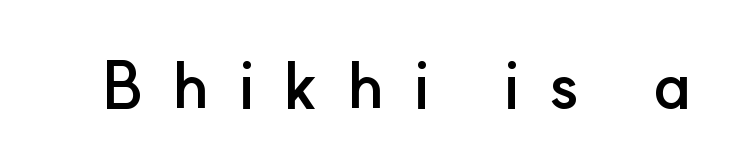
Q: Is the text bold? A: Yes.
Q: Is the text italic (slanted)? A: No, it is upright.
Q: Is the typeface a serif or a sans-serif typeface? A: Sans-serif.
Q: Is the text underlined? A: No.
Q: Is the spacing between letters normal or unusually wide? A: Unusually wide.
Q: Width (condensed, normal, or wide)? A: Normal.
Q: Stroke contrast? A: Low.
Q: x-height? A: Small.
Q: Monospaced? A: No.
